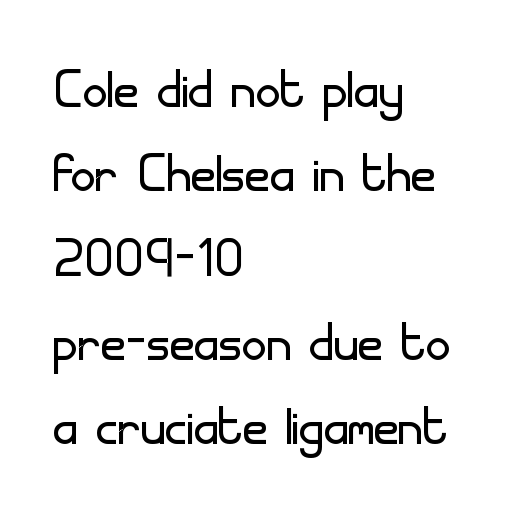
Stroke terminals: plain, sans-serif. Honestly, there is no underline to notice here at all. Is there any slant? The stems are plumb. Vertical stems look standard width or narrower in stroke. Where is the straight margin? On the left. Looks like regular typesetting: each glyph gets only the width it needs.
